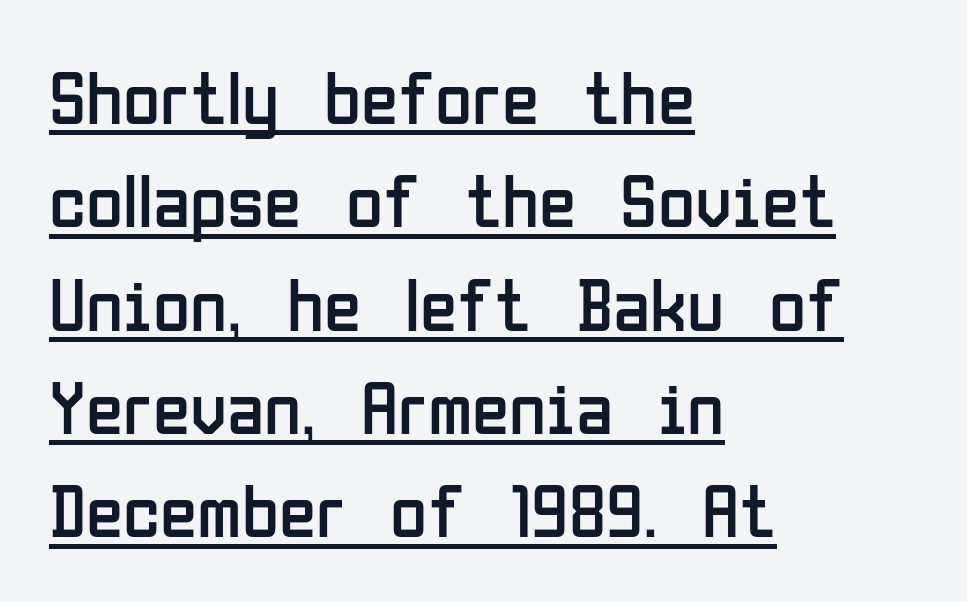
{"serif": "no", "italic": "no", "bold": "no", "weight": "regular", "width": "condensed", "stroke_contrast": "low", "x_height": "medium", "monospaced": "no", "underline": "yes", "align": "left", "line_spacing": "normal", "line_spacing_ratio": 1.36, "letter_spacing": "normal", "letter_spacing_em": 0.0, "glyph_px": 76}
